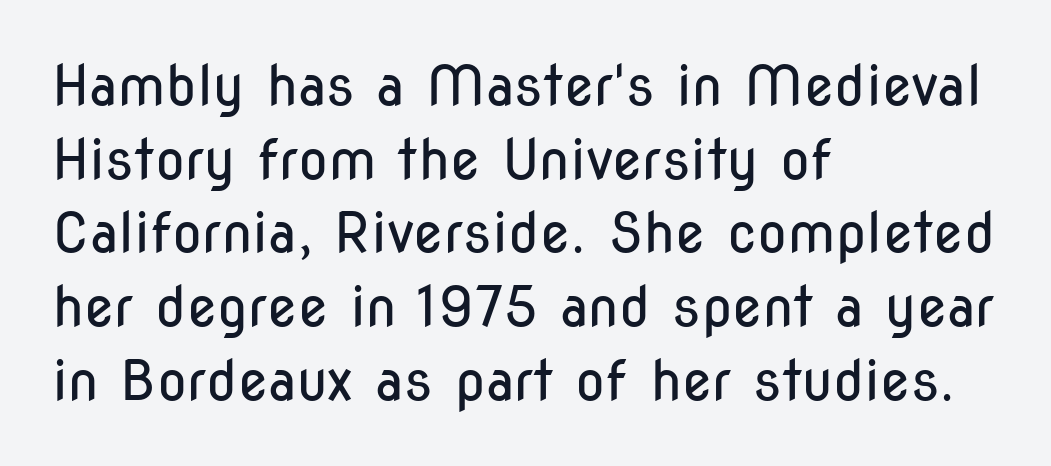
The image shows 55 px regular-weight, condensed sans-serif type, upright; set left-aligned, normal line spacing (1.34x), normal letter spacing, not underlined; low stroke contrast and a medium x-height.
